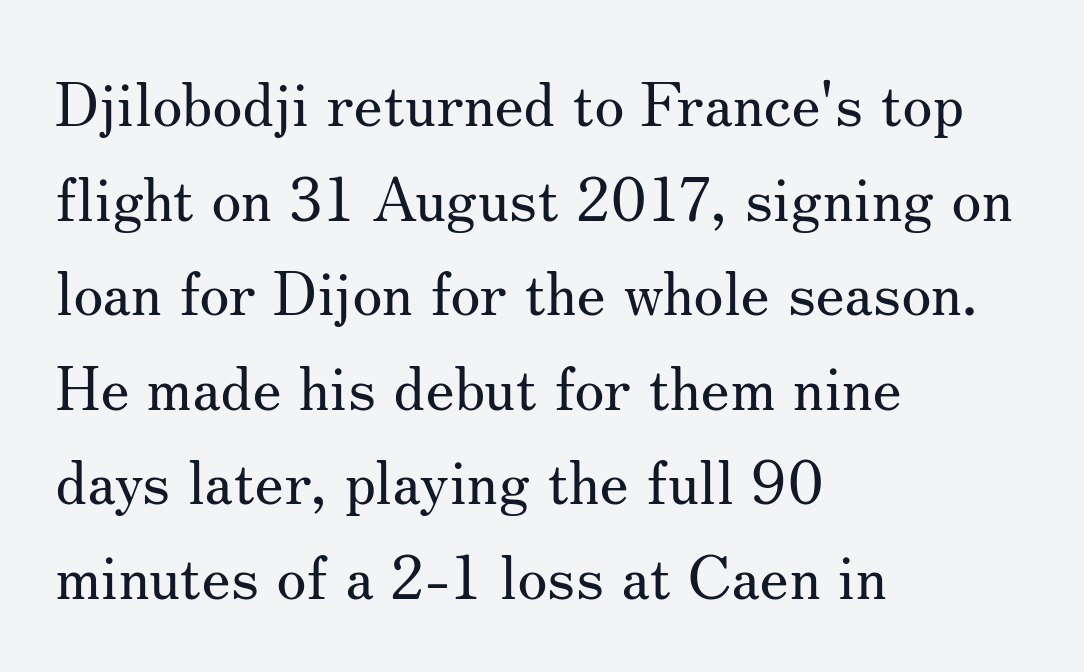
Q: Is the text bold? A: No.
Q: Is the text italic (slanted)? A: No, it is upright.
Q: Is the typeface a serif or a sans-serif typeface? A: Serif.
Q: Is the text underlined? A: No.
Q: How is the paragraph aligned? A: Left-aligned.
Q: Is the spacing between letters normal or unusually wide? A: Normal.
Q: Is the spacing between lines tight, normal or loose? A: Normal.
Q: Width (condensed, normal, or wide)? A: Normal.
Q: Stroke contrast? A: Medium.
Q: x-height? A: Small.
Q: Monospaced? A: No.
